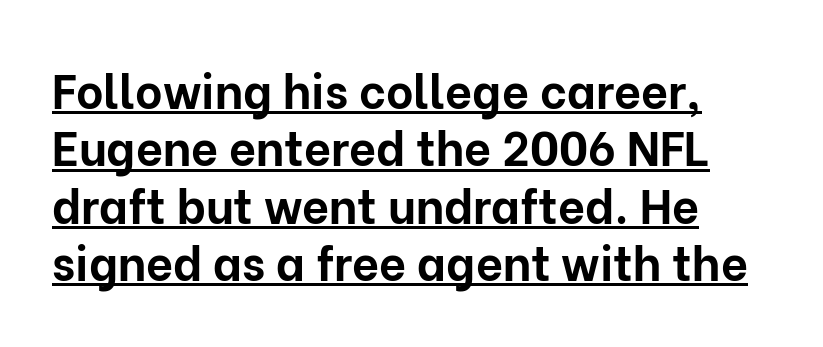
The image shows 47 px bold sans-serif type, upright; set left-aligned, line spacing 1.22x, normal letter spacing, underlined; low stroke contrast and a medium x-height.
